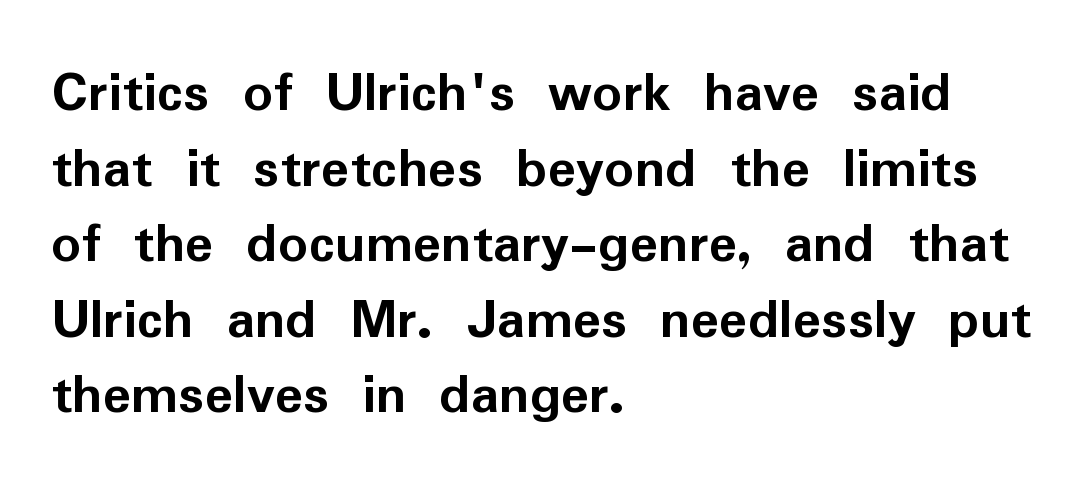
How would I describe the line gaps? Plain and ordinary. Does extra space separate the letters? No, they use regular spacing. Underlining? Definitely not there. Compared with an ordinary text face, these strokes are far heavier — a full bold. The face used here is proportionally spaced, like ordinary book or web type. Tall strokes in this sample are plumb rather than angled.
